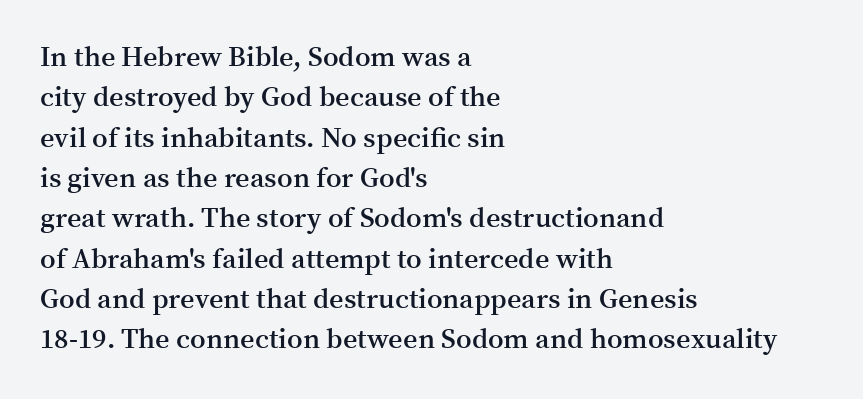
Q: Is the text bold? A: Semi-bold.
Q: Is the text italic (slanted)? A: No, it is upright.
Q: Is the typeface a serif or a sans-serif typeface? A: Serif.
Q: Is the text underlined? A: No.
Q: How is the paragraph aligned? A: Left-aligned.
Q: Is the spacing between letters normal or unusually wide? A: Normal.
Q: Is the spacing between lines tight, normal or loose? A: Normal.
Q: Width (condensed, normal, or wide)? A: Normal.
Q: Stroke contrast? A: Medium.
Q: x-height? A: Medium.
Q: Monospaced? A: No.
